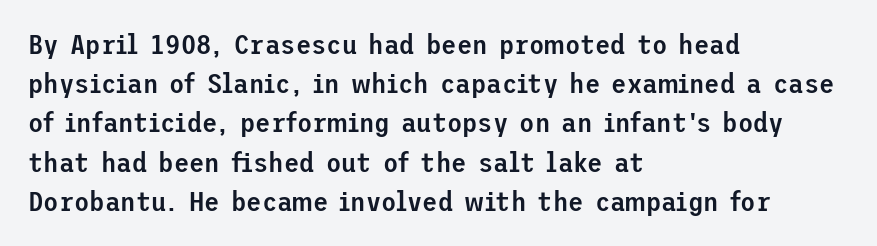
Q: Is the text bold? A: Semi-bold.
Q: Is the text italic (slanted)? A: No, it is upright.
Q: Is the typeface a serif or a sans-serif typeface? A: Sans-serif.
Q: Is the text underlined? A: No.
Q: How is the paragraph aligned? A: Left-aligned.
Q: Is the spacing between letters normal or unusually wide? A: Normal.
Q: Is the spacing between lines tight, normal or loose? A: Normal.
Q: Width (condensed, normal, or wide)? A: Normal.
Q: Stroke contrast? A: Low.
Q: x-height? A: Medium.
